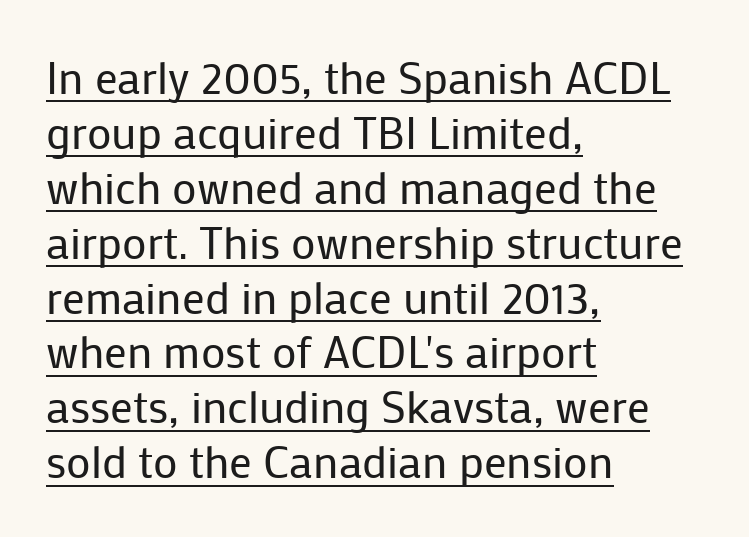
{"serif": "no", "italic": "no", "bold": "no", "weight": "regular", "width": "normal", "stroke_contrast": "low", "x_height": "medium", "monospaced": "no", "underline": "yes", "align": "left", "line_spacing_ratio": 1.22, "letter_spacing": "normal", "letter_spacing_em": 0.0, "glyph_px": 45}
